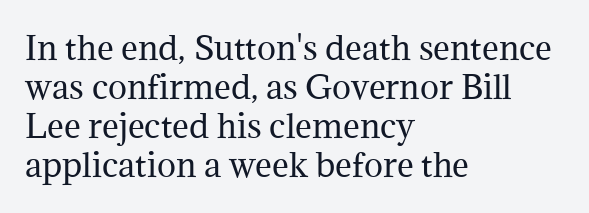
Typeset ragged right — the left edge is the straight one. Any mark beneath the type? The region is blank. Note: serifs present on the glyphs. Stroke mass is kept to a normal reading level or below. Caption: standard tracking, unaltered. You could not count columns in this text — the font is proportionally spaced.
